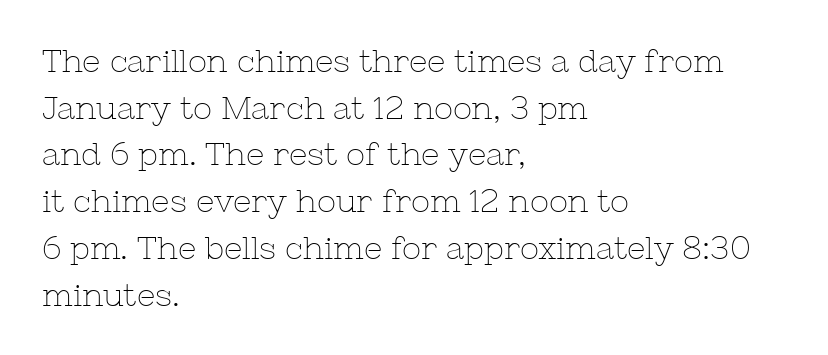
The image shows 32 px thin serif type, upright; set left-aligned, normal line spacing (1.46x), normal letter spacing, not underlined; low stroke contrast and a medium x-height.
